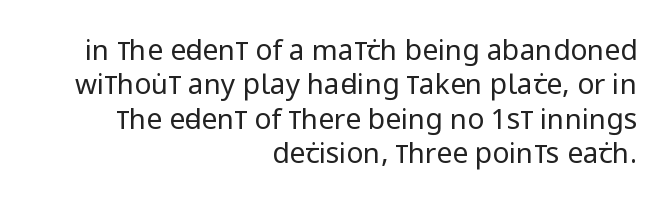
The image shows 28 px regular-weight, condensed sans-serif type, upright; set right-aligned, line spacing 1.23x, normal letter spacing, not underlined; low stroke contrast and a large x-height.
